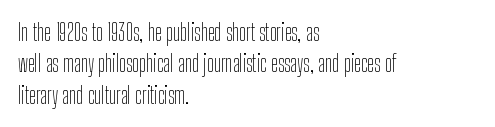
Q: Is the text bold? A: No.
Q: Is the text italic (slanted)? A: No, it is upright.
Q: Is the text underlined? A: No.
Q: How is the paragraph aligned? A: Left-aligned.
Q: Is the spacing between letters normal or unusually wide? A: Normal.
Q: Is the spacing between lines tight, normal or loose? A: Normal.
